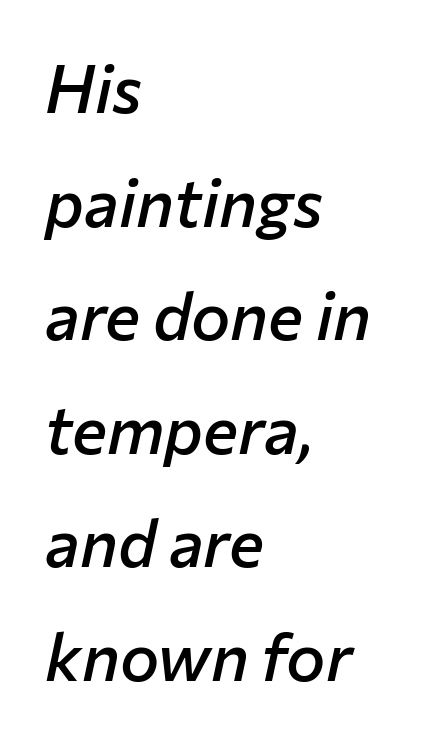
The rendering applies a slant to the glyphs. Proportional: the letters do not fall into vertical columns. Alignment: flush left. Clear beneath every line of the passage. The passage shown has conventional tracking throughout. The characters look somewhat weighty, a semibold short of true bold.
